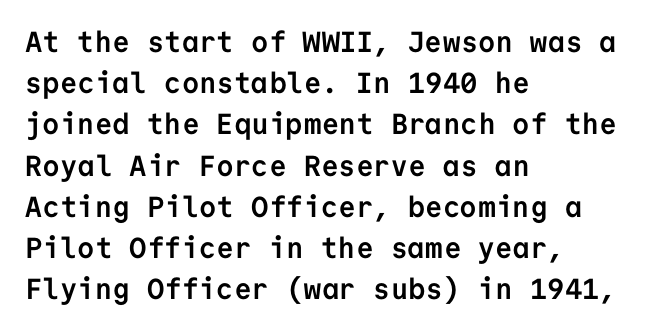
{"serif": "no", "italic": "no", "bold": "yes", "weight": "semibold", "width": "normal", "stroke_contrast": "low", "x_height": "medium", "monospaced": "yes", "underline": "no", "align": "left", "line_spacing": "normal", "line_spacing_ratio": 1.42, "letter_spacing": "normal", "letter_spacing_em": 0.0, "glyph_px": 29}
